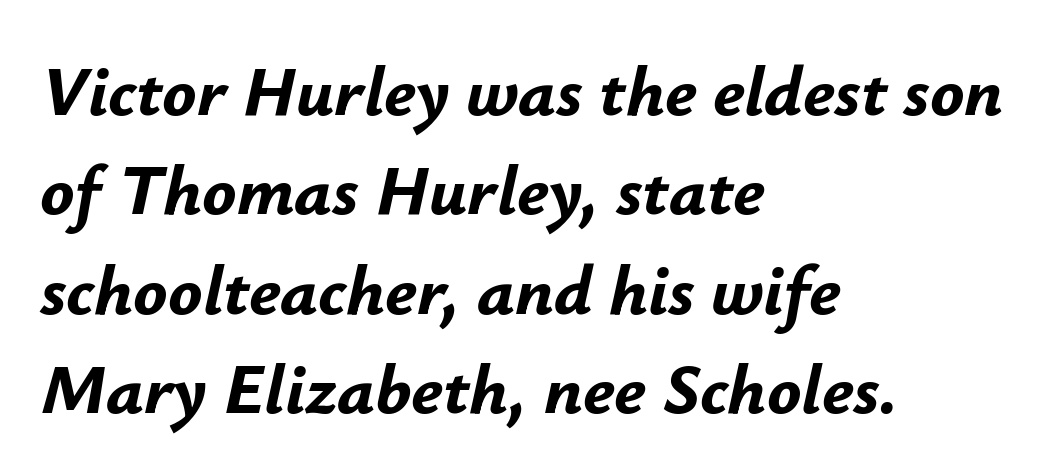
The leading is moderate, giving the passage an even texture. Typeset ragged right — the left edge is the straight one. In terms of letterspacing, this is plain default setting. Slant detected: the letters are inclined.
